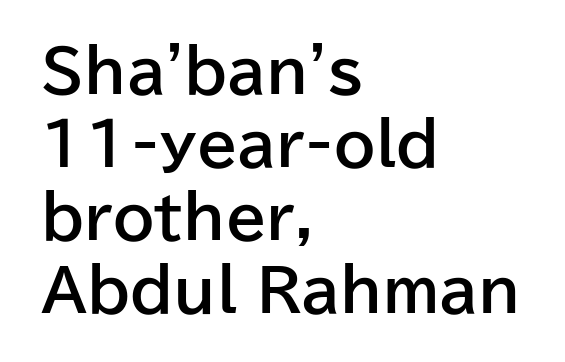
The image shows 59 px bold sans-serif type, upright; set left-aligned, line spacing 1.24x, normal letter spacing, not underlined; low stroke contrast and a medium x-height.
